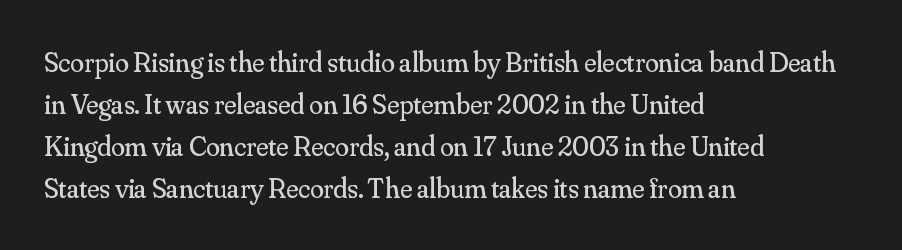
The image shows 28 px regular-weight serif type, upright; set left-aligned, normal line spacing (1.5x), normal letter spacing, not underlined; medium stroke contrast and a small x-height.
